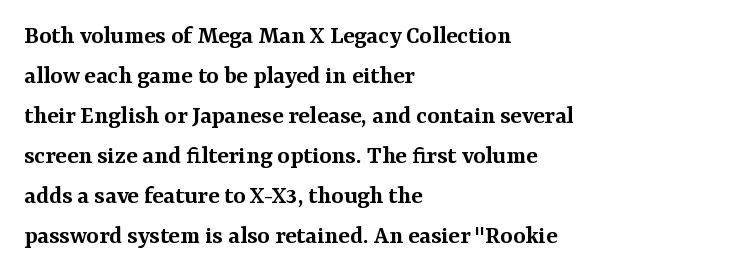
The image shows 26 px text type, upright; set left-aligned, normal line spacing (1.54x), normal letter spacing, not underlined.
